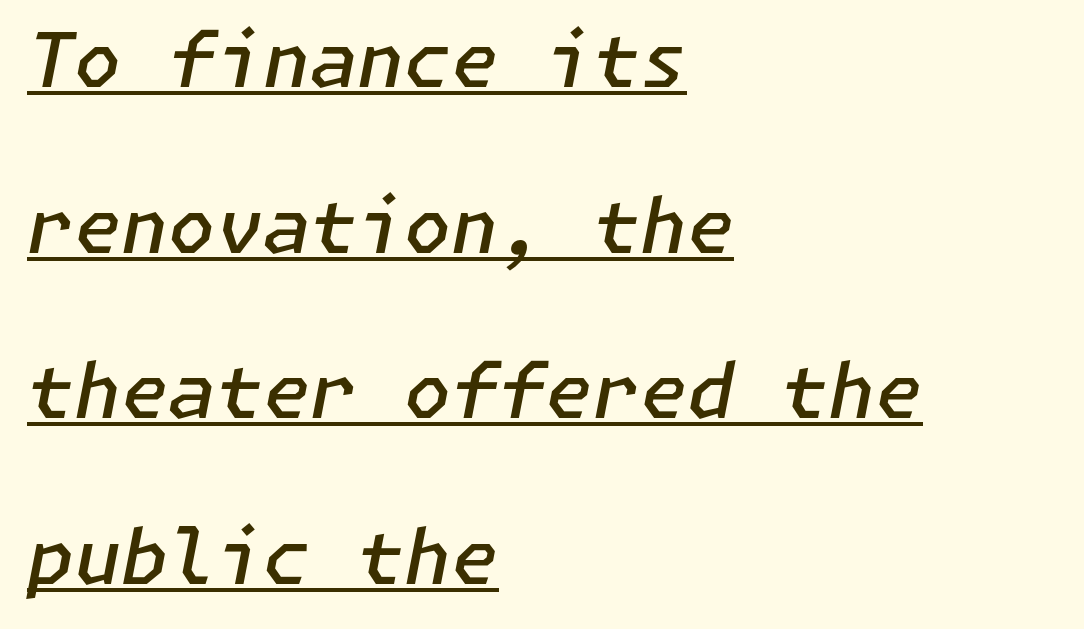
If you drew a ruler down the left edge, every line would touch it. Here the glyphs are tracked normally, forming tight word shapes. The words here are underlined. The text carries the slant typical of an italic or oblique font. Regarding leading, the lines here are spaced well apart.
